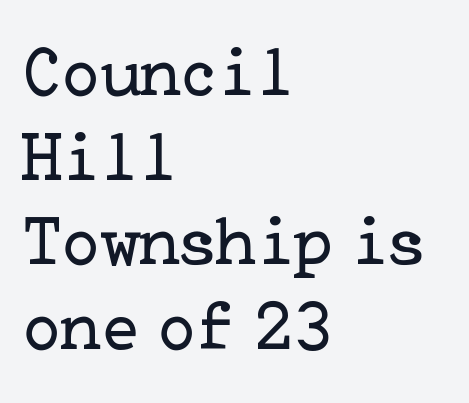
Q: Is the text bold? A: No.
Q: Is the text italic (slanted)? A: No, it is upright.
Q: Is the typeface a serif or a sans-serif typeface? A: Serif.
Q: Is the text underlined? A: No.
Q: How is the paragraph aligned? A: Left-aligned.
Q: Is the spacing between letters normal or unusually wide? A: Normal.
Q: Width (condensed, normal, or wide)? A: Normal.
Q: Stroke contrast? A: Low.
Q: x-height? A: Medium.
